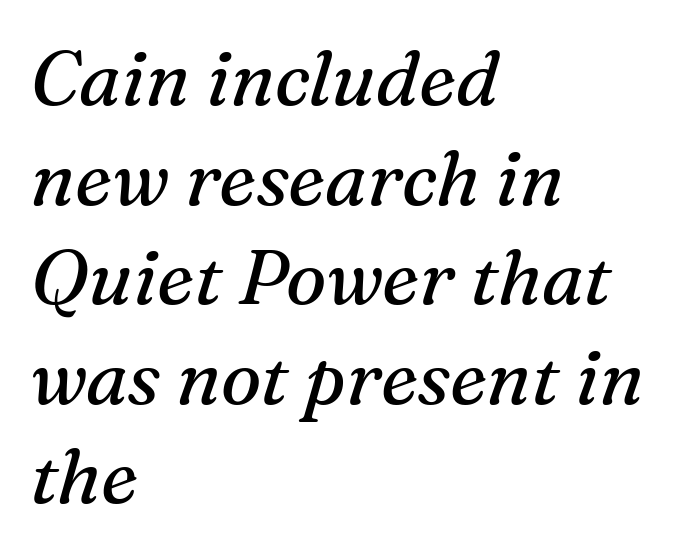
Q: Is the text bold? A: No.
Q: Is the text italic (slanted)? A: Yes, it leans right by about 16 degrees.
Q: Is the typeface a serif or a sans-serif typeface? A: Serif.
Q: Is the text underlined? A: No.
Q: How is the paragraph aligned? A: Left-aligned.
Q: Is the spacing between letters normal or unusually wide? A: Normal.
Q: Is the spacing between lines tight, normal or loose? A: Normal.
Q: Width (condensed, normal, or wide)? A: Normal.
Q: Stroke contrast? A: Medium.
Q: x-height? A: Medium.
Q: Monospaced? A: No.
